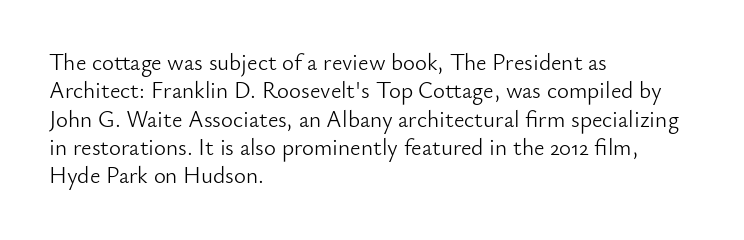
The image shows 23 px text type, upright; set left-aligned, line spacing 1.23x, normal letter spacing, not underlined.
